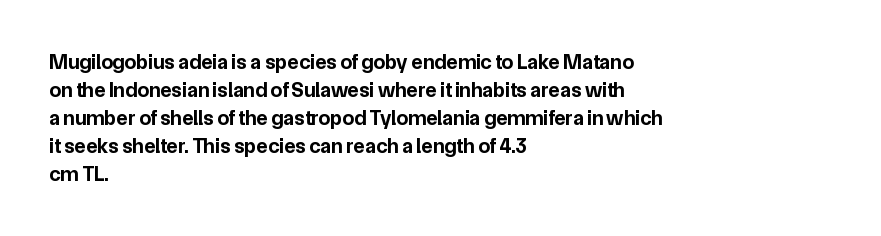
{"italic": "no", "bold": "yes", "underline": "no", "align": "left", "line_spacing": "normal", "line_spacing_ratio": 1.33, "letter_spacing": "normal", "letter_spacing_em": 0.0, "glyph_px": 21}
